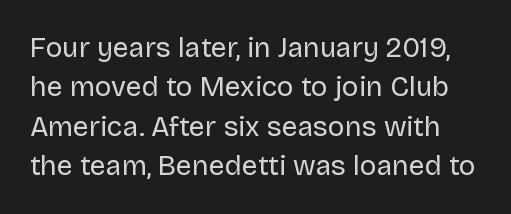
The rendering uses natural spacing where letterforms have individual widths. Does the lettering tilt? It doesn't — this is upright. The letters sit at their default tracking, neither squeezed nor spread. One glance says typical: line gaps are just what's usual. Type without underlining. Ink coverage per letter is moderate at most.
